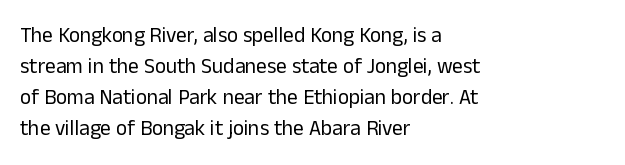
The image shows 21 px text type, upright; set left-aligned, normal line spacing (1.48x), normal letter spacing, not underlined.
